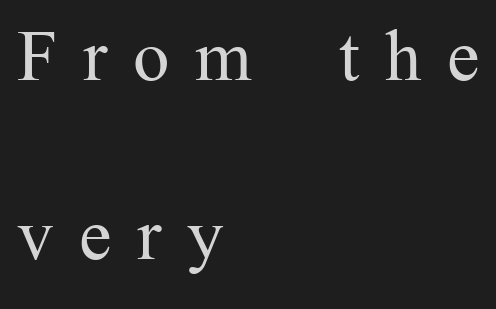
The image shows 73 px regular-weight serif type, upright; set left-aligned, loose line spacing (2.45x), unusually wide letter spacing (+0.35 em), not underlined; medium stroke contrast and a medium x-height.
